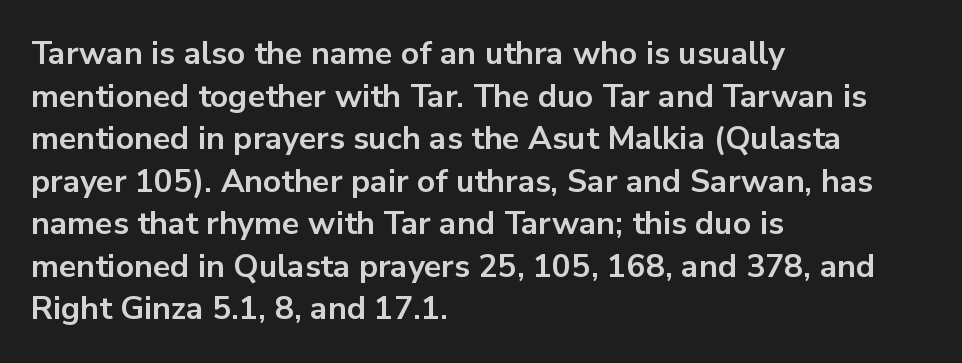
Notice how thick the strokes are: this is what a full bold looks like. Nope, no serifs anywhere on these letters. The typesetter chose a ragged-right arrangement here. Regarding leading, the lines here are spaced in the standard way. Students, note that the glyphs here touch the page at normal intervals.
